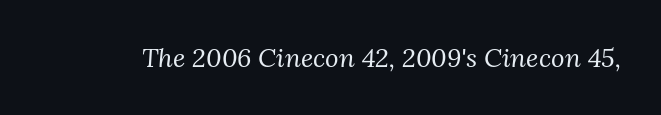
{"italic": "yes", "lean": "right", "slant_degrees": 3, "bold": "no", "underline": "no", "letter_spacing": "normal", "letter_spacing_em": 0.0, "glyph_px": 26}
